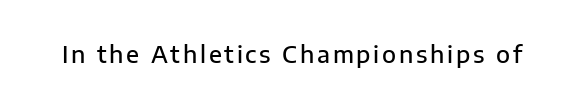
{"italic": "no", "bold": "semi", "underline": "no", "glyph_px": 23}
